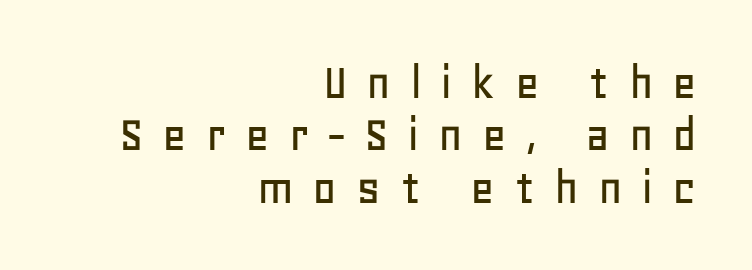
The image shows 53 px sans-serif type, upright; set right-aligned, tight line spacing (0.99x), unusually wide letter spacing (+0.35 em), not underlined; low stroke contrast and a large x-height.
